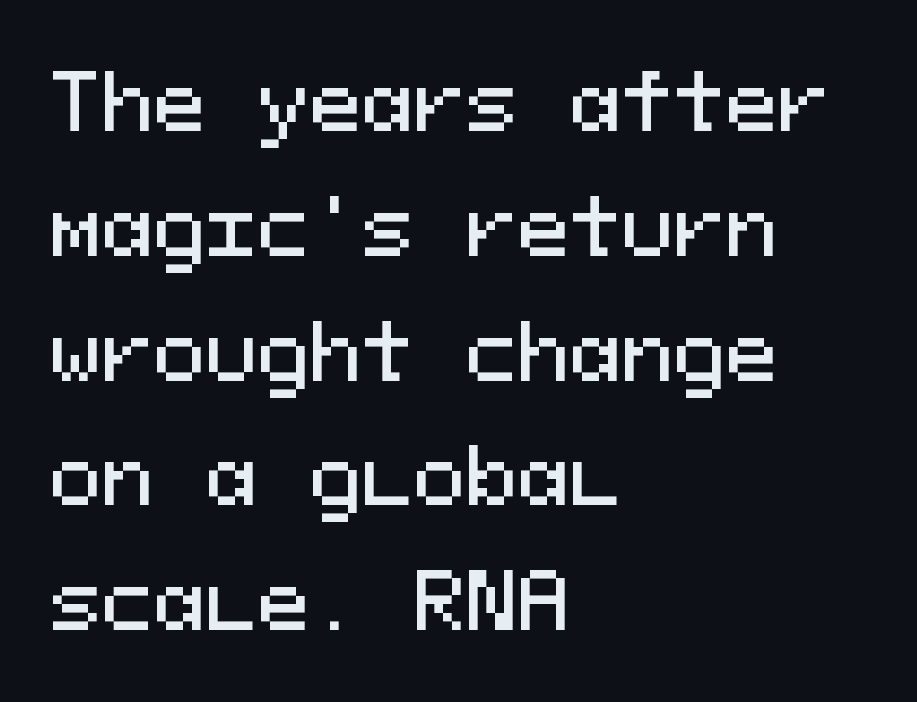
The image shows 78 px sans-serif type, upright, monospaced; set left-aligned, normal line spacing (1.6x), normal letter spacing, not underlined; medium stroke contrast and a medium x-height.
